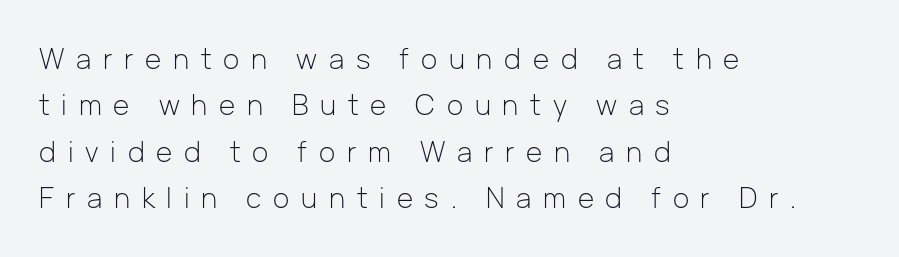
The image shows 28 px light sans-serif type, upright; set left-aligned, normal line spacing (1.66x), unusually wide letter spacing (+0.42 em), not underlined; low stroke contrast and a medium x-height.
